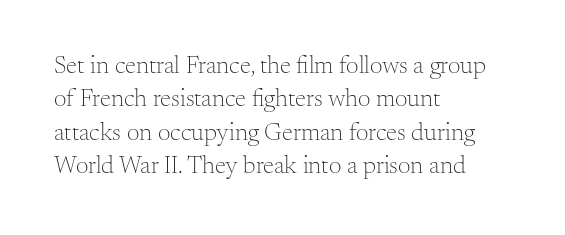
Notice how the stems are strictly vertical — no italics here. Clear beneath every line of the passage. Compared with typical paragraphs, the rows here are spaced about the same. The letters look calm and open, with moderate or lighter stems. Spacing between characters is what you'd get straight out of the box.
